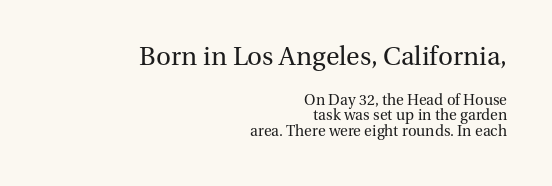
Notice how descenders almost collide with the ascenders below — that's tight leading. The rendering anchors every line to the right-hand side. A roman cut, with each character standing at attention. The baseline area is clear.
